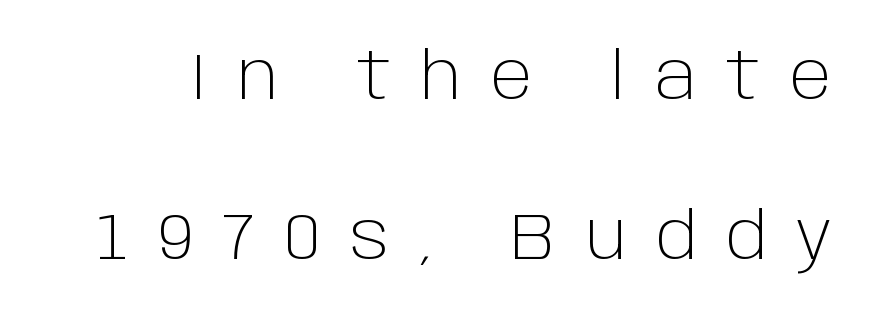
The image shows 65 px light sans-serif type, upright; set loose line spacing (2.46x), unusually wide letter spacing (+0.46 em), not underlined; low stroke contrast and a large x-height.
